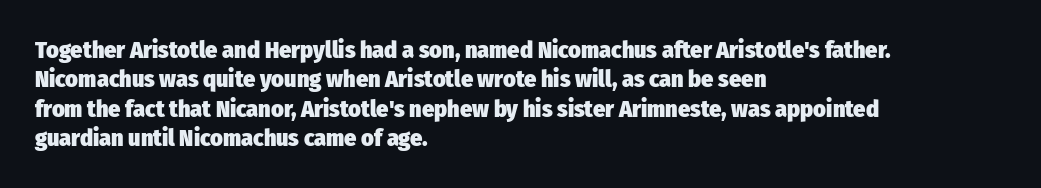
{"italic": "no", "bold": "yes", "underline": "no", "align": "left", "line_spacing_ratio": 1.22, "letter_spacing": "normal", "letter_spacing_em": 0.0, "glyph_px": 24}
